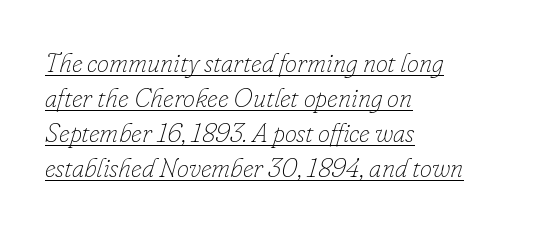
{"italic": "yes", "lean": "right", "slant_degrees": 16, "bold": "no", "underline": "yes", "align": "left", "line_spacing": "normal", "line_spacing_ratio": 1.3, "letter_spacing": "normal", "letter_spacing_em": 0.0, "glyph_px": 27}
